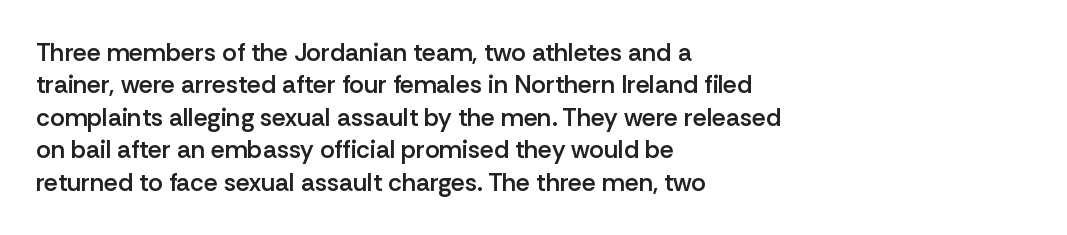
The image shows 25 px text type, upright; set left-aligned, normal line spacing (1.3x), normal letter spacing, not underlined.
